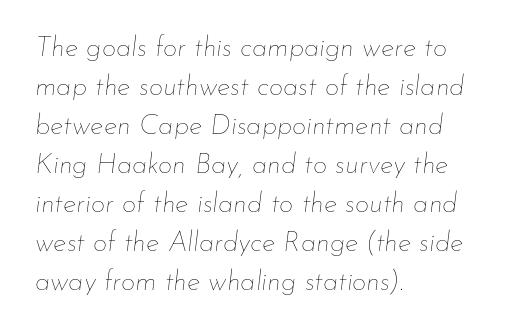
The rendering anchors every line to the left-hand side. Each stroke keeps to a modest, everyday thickness or less. The string is rendered with underlining switched off. You could call the tracking neutral — neither tight nor loose. The typography opts for an oblique posture over an upright one.
